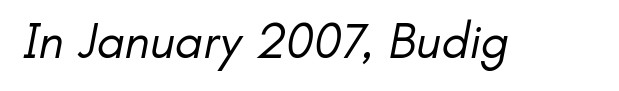
The image shows 50 px regular-weight sans-serif type; set normal letter spacing, not underlined; low stroke contrast and a small x-height.
